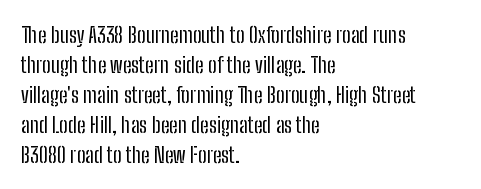
Q: Is the text bold? A: No.
Q: Is the text italic (slanted)? A: No, it is upright.
Q: Is the text underlined? A: No.
Q: How is the paragraph aligned? A: Left-aligned.
Q: Is the spacing between letters normal or unusually wide? A: Normal.
Q: Is the spacing between lines tight, normal or loose? A: Normal.
